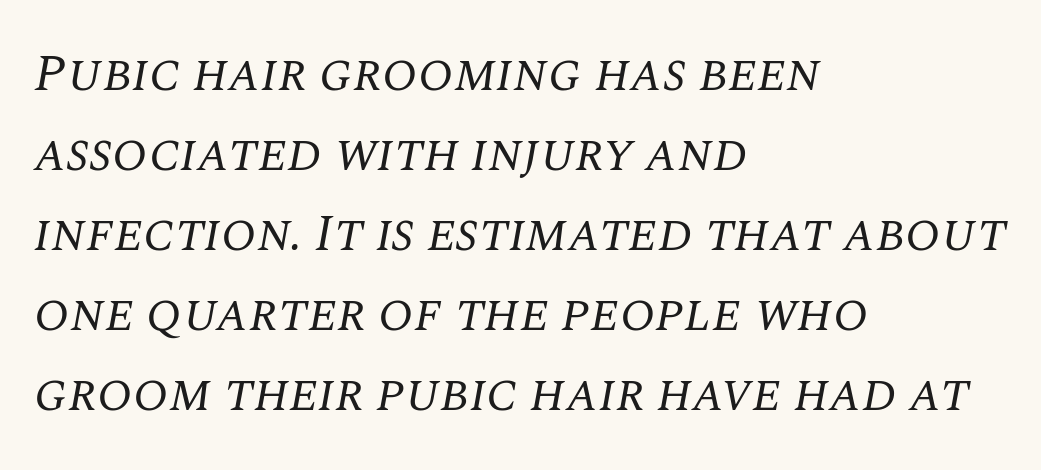
The font family rendered here belongs to the serif group. This sample uses an oblique cut, with every glyph tilted off the vertical. Interline gaps are of average width in this sample. This is not heavy type; no bold has been used. Varying glyph widths throughout — classic text-font behaviour.
